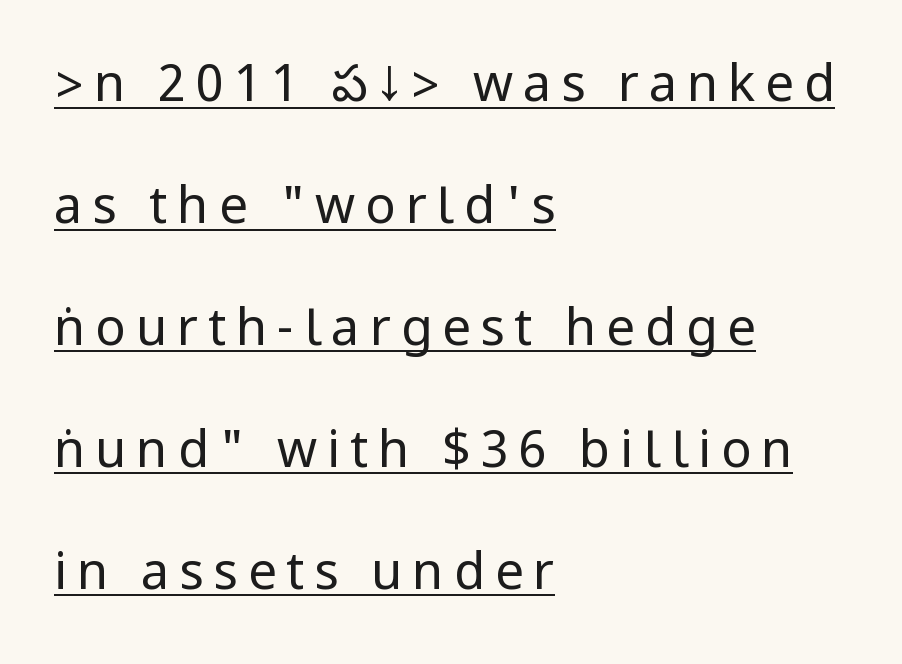
A roman cut, with each character standing at attention. The designer went with a sans here, leaving each stem footless. Alignment: flush left. Descenders here cross a horizontal rule under the line. Stroke mass is kept to a normal reading level or below.
